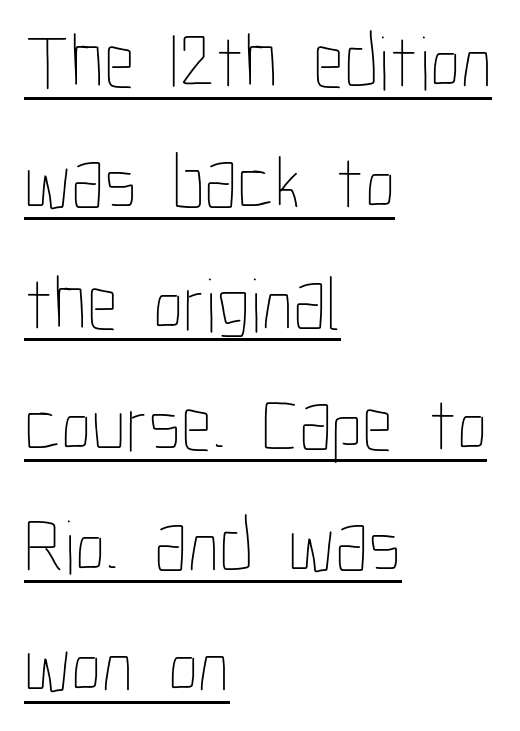
{"italic": "no", "bold": "no", "weight": "thin", "width": "condensed", "stroke_contrast": "low", "x_height": "medium", "monospaced": "no", "underline": "yes", "align": "left", "line_spacing": "normal", "line_spacing_ratio": 1.57, "letter_spacing": "normal", "letter_spacing_em": 0.0, "glyph_px": 77}
